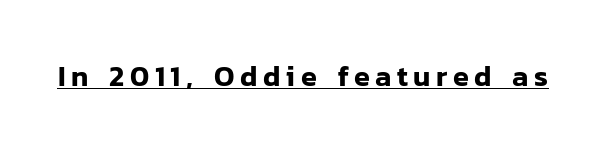
Q: Is the text italic (slanted)? A: No, it is upright.
Q: Is the typeface a serif or a sans-serif typeface? A: Sans-serif.
Q: Is the text underlined? A: Yes.
Q: Width (condensed, normal, or wide)? A: Normal.
Q: Stroke contrast? A: Low.
Q: x-height? A: Medium.
Q: Monospaced? A: No.
